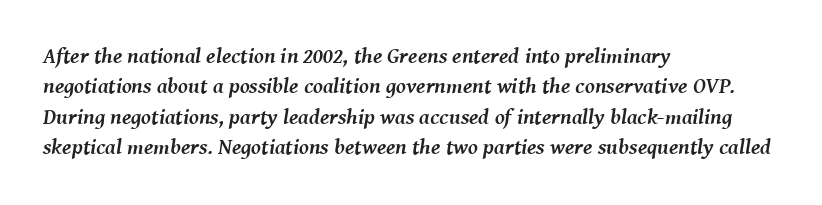
Q: Is the text bold? A: Yes.
Q: Is the text italic (slanted)? A: Yes, it leans right by about 8 degrees.
Q: Is the text underlined? A: No.
Q: How is the paragraph aligned? A: Left-aligned.
Q: Is the spacing between letters normal or unusually wide? A: Normal.
Q: Is the spacing between lines tight, normal or loose? A: Normal.
